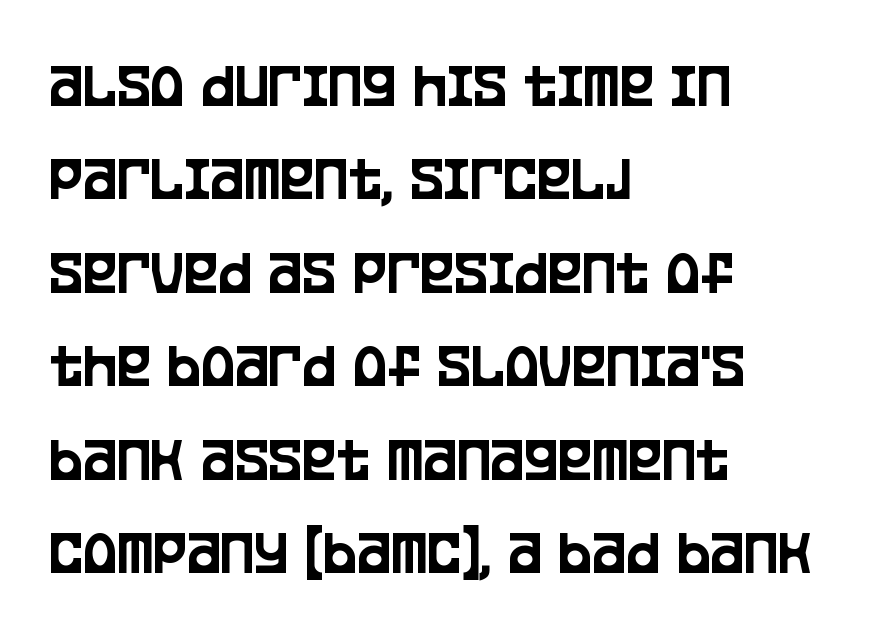
Tracking value appears to be zero — textbook default spacing. Normally led — the rows are evenly, conventionally spaced. Varying glyph widths throughout — classic text-font behaviour. Nobody drew a line under any word here. Font category for this specimen: sans-serif. Does the lettering tilt? It doesn't — this is upright.
